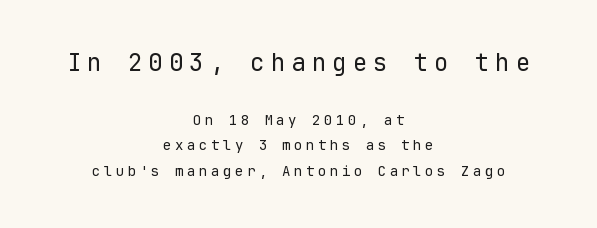
Q: Is the text bold? A: No.
Q: Is the text italic (slanted)? A: No, it is upright.
Q: Is the text underlined? A: No.
Q: How is the paragraph aligned? A: Centered.
Q: Is the spacing between letters normal or unusually wide? A: Unusually wide.
Q: Which block of text is set in a larger size, the first (top) or the second (bottom)? A: The first (top) one.
